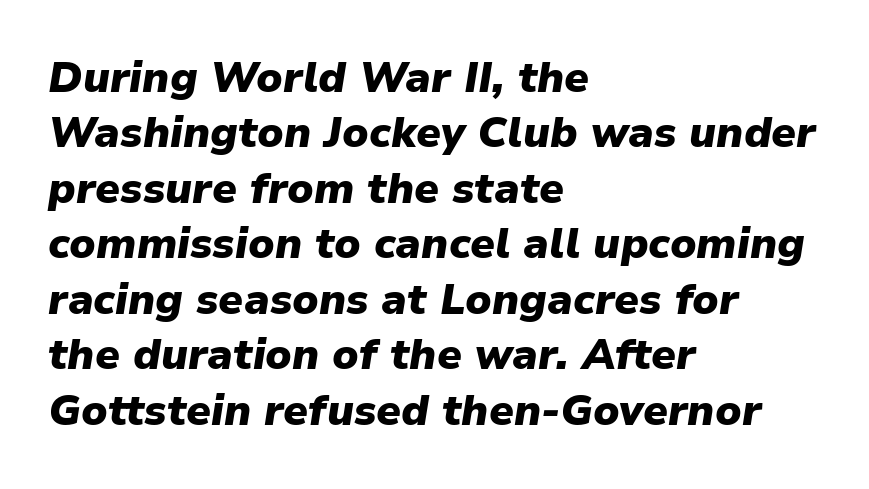
The image shows 43 px heavy type, italic (leaning right); set left-aligned, normal line spacing (1.29x), normal letter spacing, not underlined; low stroke contrast and a medium x-height.
